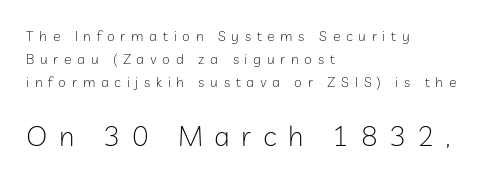
{"serif": "no", "italic": "no", "bold": "no", "weight": "light", "width": "normal", "stroke_contrast": "low", "x_height": "medium", "monospaced": "no", "underline": "no", "align": "left", "line_spacing": "normal", "line_spacing_ratio": 1.64, "letter_spacing": "wide", "letter_spacing_em": 0.41, "larger_block": "second", "size_ratio": 2.0, "glyph_px": 28}
